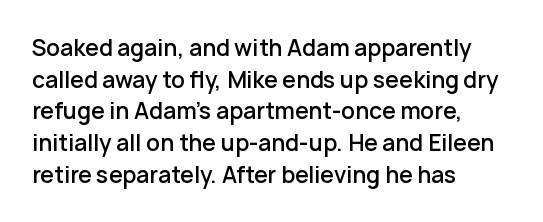
The image shows 22 px text type, upright; set left-aligned, normal line spacing (1.44x), normal letter spacing, not underlined.
